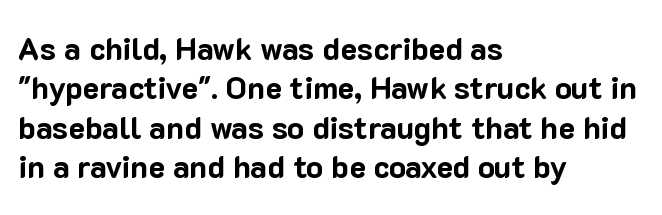
The image shows 31 px bold sans-serif type, upright; set left-aligned, normal line spacing (1.27x), normal letter spacing, not underlined; low stroke contrast and a medium x-height.
